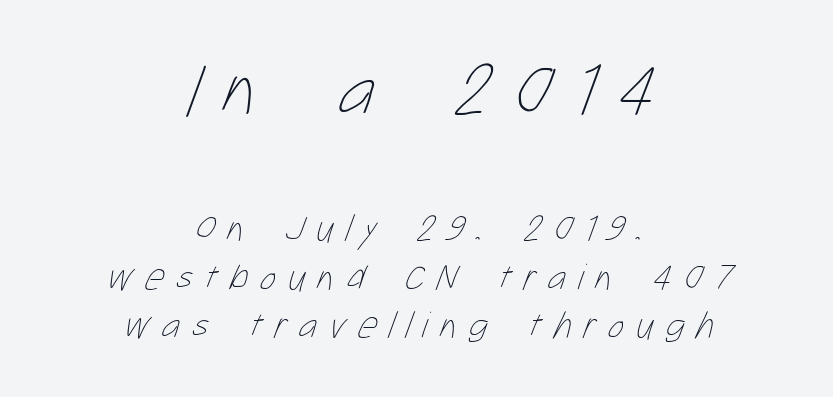
The image shows 76 px thin, condensed type; set centered, normal line spacing (1.27x), unusually wide letter spacing (+0.31 em), not underlined; the first (top) block is 2.0x larger; low stroke contrast and a medium x-height.
